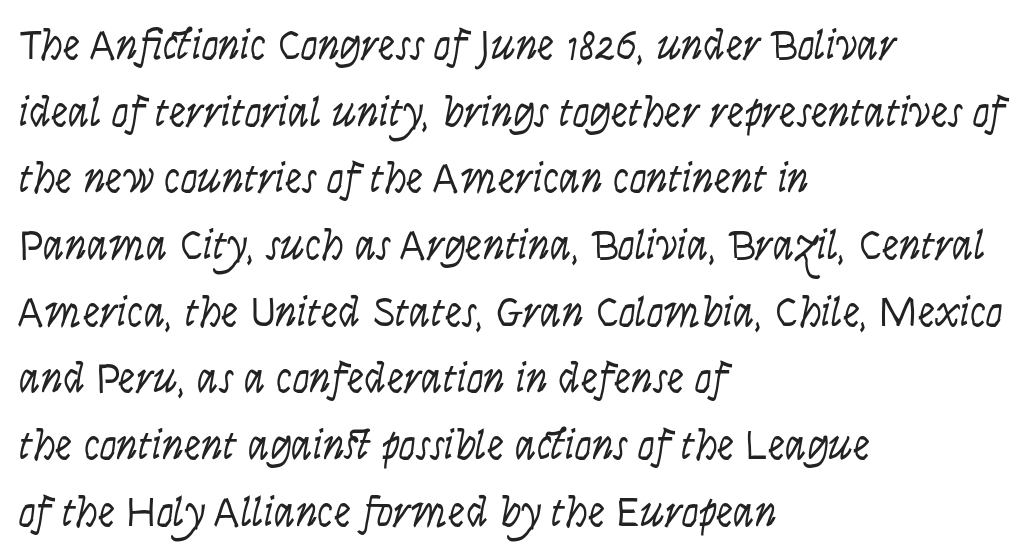
The lines sit at an ordinary, default distance from one another. A light-to-regular cut is what we see here. Plain, unruled lines of type. The passage shown is typed in a proportional face where columns would drift.
